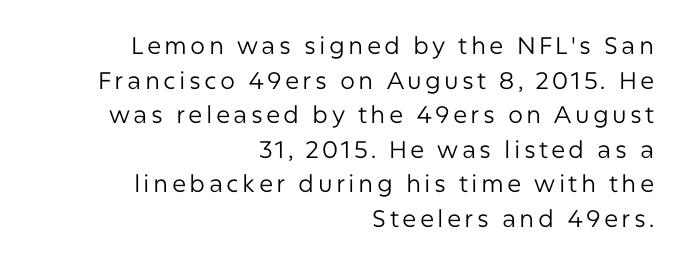
{"italic": "no", "bold": "no", "underline": "no", "align": "right", "line_spacing": "normal", "line_spacing_ratio": 1.44, "glyph_px": 24}
